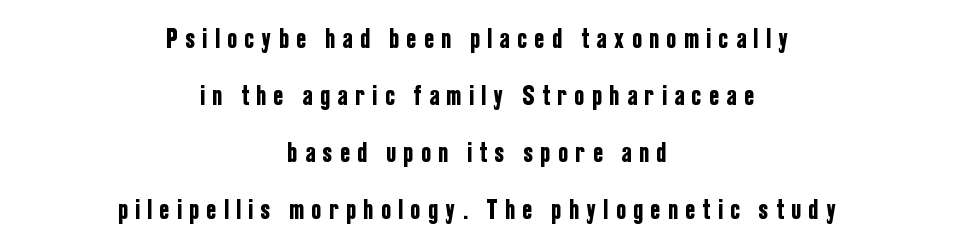
The image shows 28 px condensed sans-serif type, upright; set centered, loose line spacing (2.03x), unusually wide letter spacing (+0.29 em), not underlined; low stroke contrast and a medium x-height.
